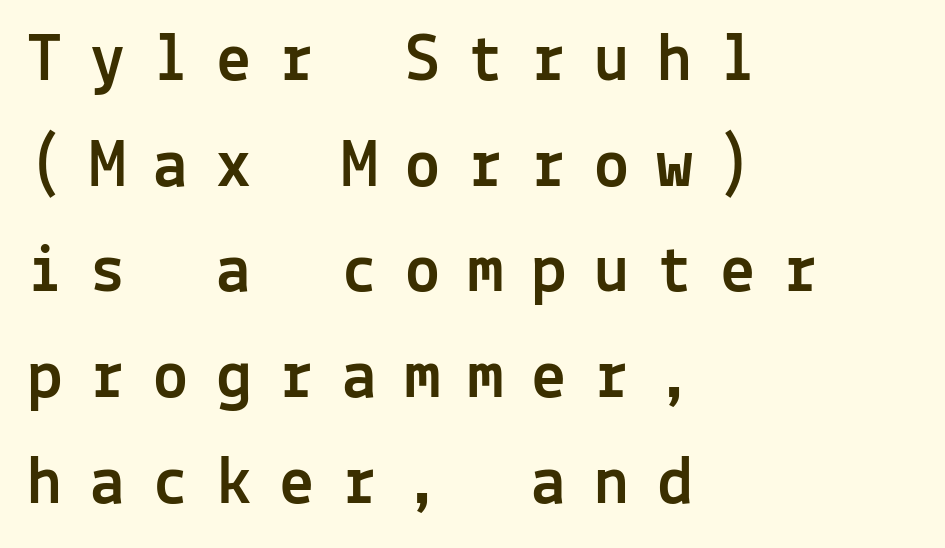
The image shows 70 px sans-serif type, upright, monospaced; set left-aligned, normal line spacing (1.51x), unusually wide letter spacing (+0.4 em), not underlined; a medium x-height.
